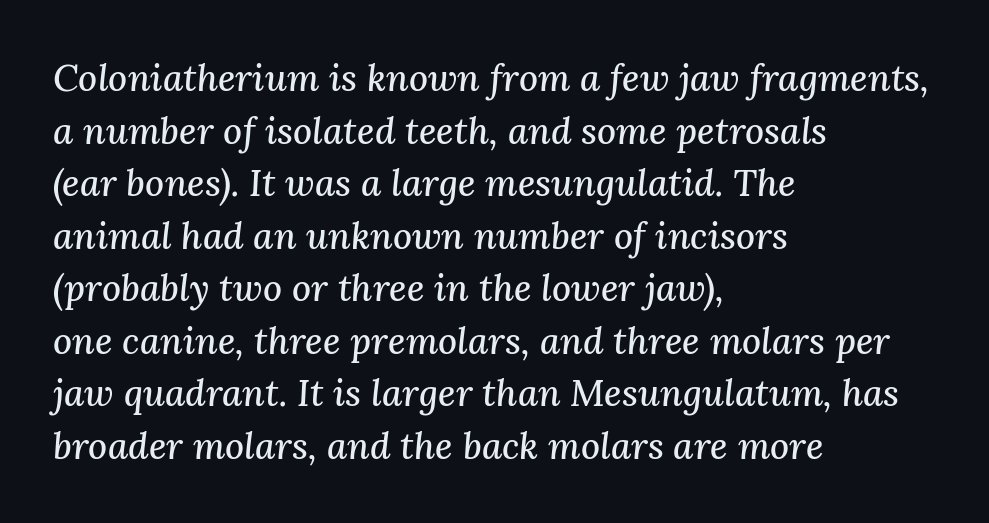
The font family rendered here belongs to the serif group. The typography opts for an oblique posture over an upright one. There is no visible air inserted between adjacent glyphs. The setting favours the left margin, as ordinary paragraphs usually do. A typesetter would call this proportional, since set widths differ per character.
